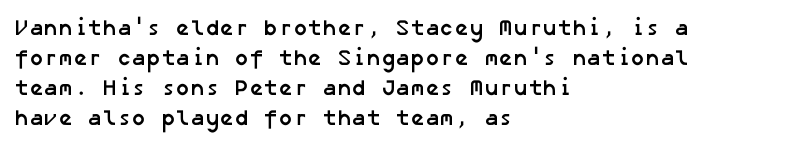
{"bold": "yes", "underline": "no", "align": "left", "line_spacing": "normal", "line_spacing_ratio": 1.37, "letter_spacing": "normal", "letter_spacing_em": 0.0, "glyph_px": 22}
